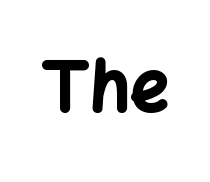
The letters advance in unequal steps, a hallmark of proportional type. Check under the words: just untouched page. Here the glyphs are tracked normally, forming tight word shapes. Pretty heavy lettering here — definitely bold. When letters stand straight like this, we call the style roman or upright. Font category for this specimen: sans-serif.
